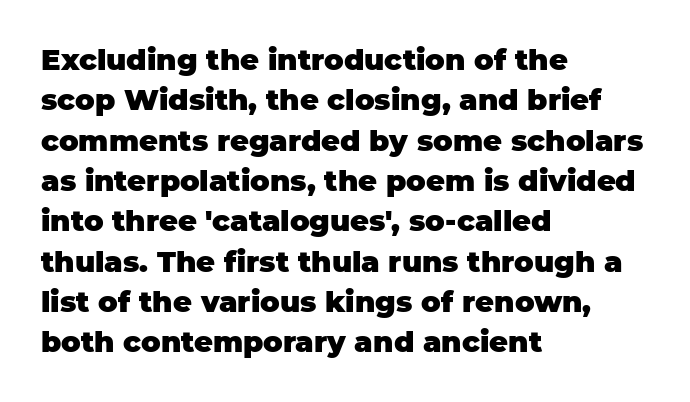
{"serif": "no", "italic": "no", "bold": "yes", "weight": "heavy", "width": "normal", "stroke_contrast": "low", "x_height": "large", "monospaced": "no", "underline": "no", "align": "left", "line_spacing": "normal", "line_spacing_ratio": 1.39, "letter_spacing": "normal", "letter_spacing_em": 0.0, "glyph_px": 29}
